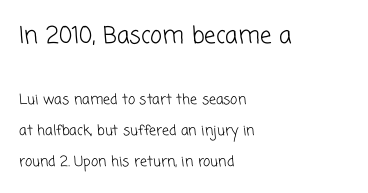
{"bold": "no", "underline": "no", "align": "left", "line_spacing": "loose", "line_spacing_ratio": 2.23, "letter_spacing": "normal", "letter_spacing_em": 0.0, "larger_block": "first", "size_ratio": 1.64, "glyph_px": 23}
